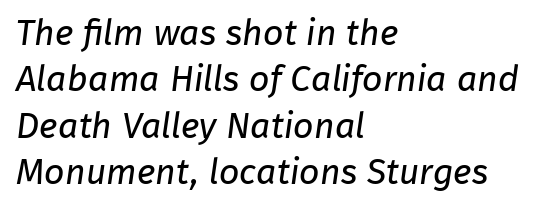
Students, note that the glyphs here touch the page at normal intervals. The passage shown stacks its lines at a standard gap. This rendering features lettering with no underline. The letters look calm and open, with moderate or lighter stems.
